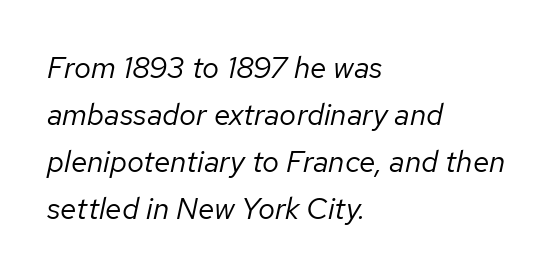
{"italic": "yes", "lean": "right", "slant_degrees": 12, "bold": "no", "weight": "regular", "width": "normal", "stroke_contrast": "low", "x_height": "medium", "monospaced": "no", "underline": "no", "align": "left", "line_spacing": "normal", "line_spacing_ratio": 1.57, "letter_spacing": "normal", "letter_spacing_em": 0.0, "glyph_px": 30}
